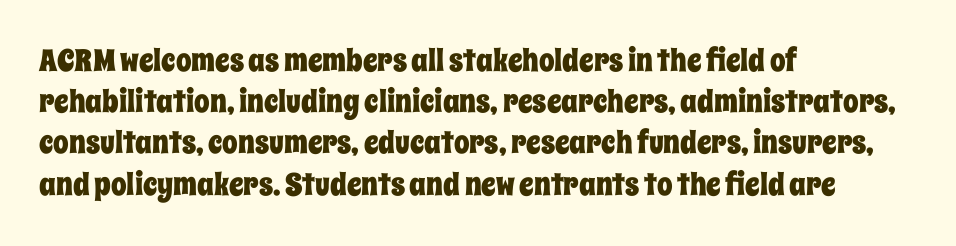
One glance says typical: line gaps are just what's usual. Visually the block forms a straight wall on the left and a jagged coastline on the right. Inter-character spacing is left at the font's built-in metrics. Rendered with straight, roman letterforms. The strip under each line holds only bare page. Character widths vary here, with narrow letters taking less room than wide ones.
